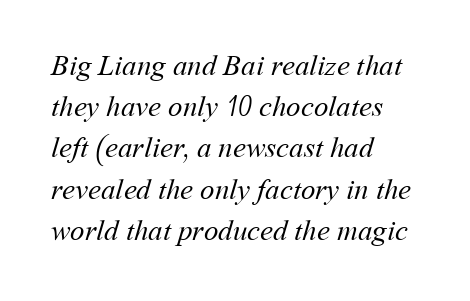
The image shows 29 px regular-weight type; set left-aligned, normal line spacing (1.42x), normal letter spacing, not underlined; medium stroke contrast and a medium x-height.
